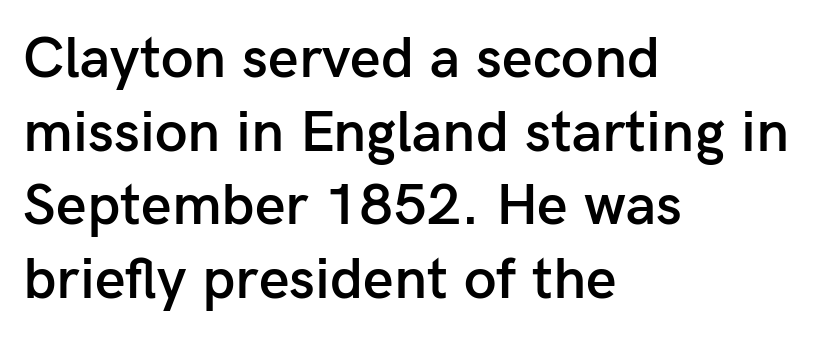
{"serif": "no", "italic": "no", "bold": "semi", "weight": "semibold", "width": "normal", "stroke_contrast": "low", "x_height": "medium", "monospaced": "no", "underline": "no", "align": "left", "line_spacing": "normal", "line_spacing_ratio": 1.25, "letter_spacing": "normal", "letter_spacing_em": 0.0, "glyph_px": 59}
